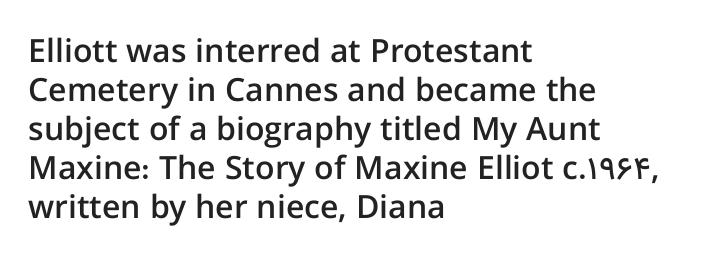
There is no visible air inserted between adjacent glyphs. A typesetter would call this proportional, since set widths differ per character. Each row of text sits above clean, open space. This sample uses a sans-serif face.
